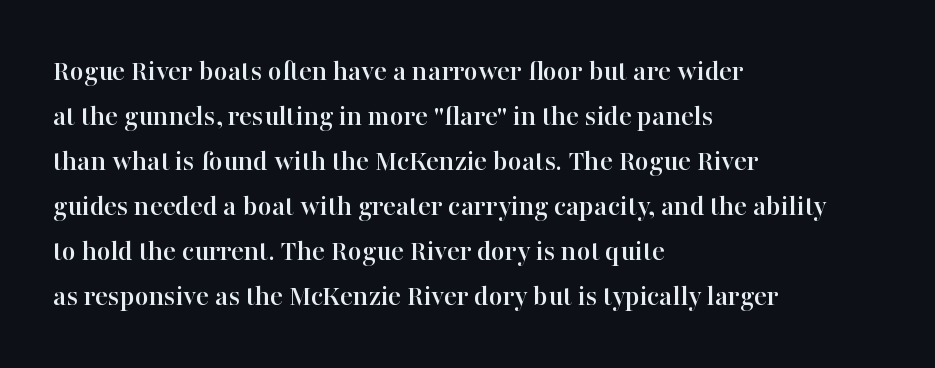
The image shows 30 px serif type, upright; set left-aligned, normal line spacing (1.5x), normal letter spacing, not underlined; high stroke contrast and a medium x-height.
